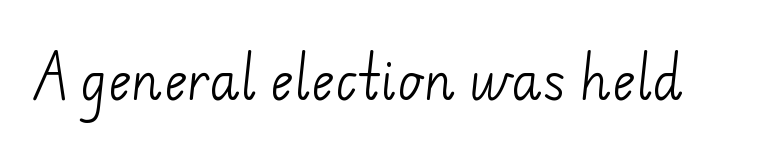
Q: Is the text bold? A: No.
Q: Is the typeface a serif or a sans-serif typeface? A: Sans-serif.
Q: Is the text underlined? A: No.
Q: Is the spacing between letters normal or unusually wide? A: Normal.
Q: Width (condensed, normal, or wide)? A: Normal.
Q: Stroke contrast? A: Low.
Q: x-height? A: Small.
Q: Monospaced? A: No.
